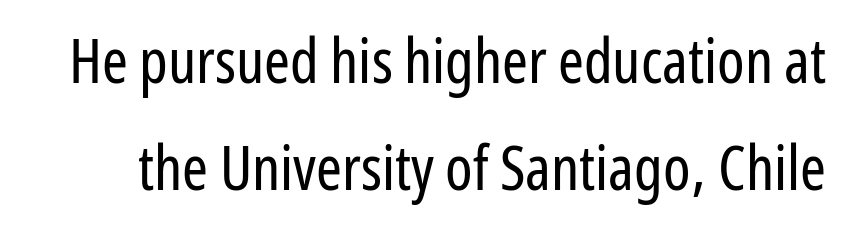
{"serif": "no", "italic": "no", "bold": "no", "weight": "regular", "width": "condensed", "stroke_contrast": "low", "x_height": "medium", "monospaced": "no", "underline": "no", "line_spacing_ratio": 1.73, "letter_spacing": "normal", "letter_spacing_em": 0.0, "glyph_px": 62}
